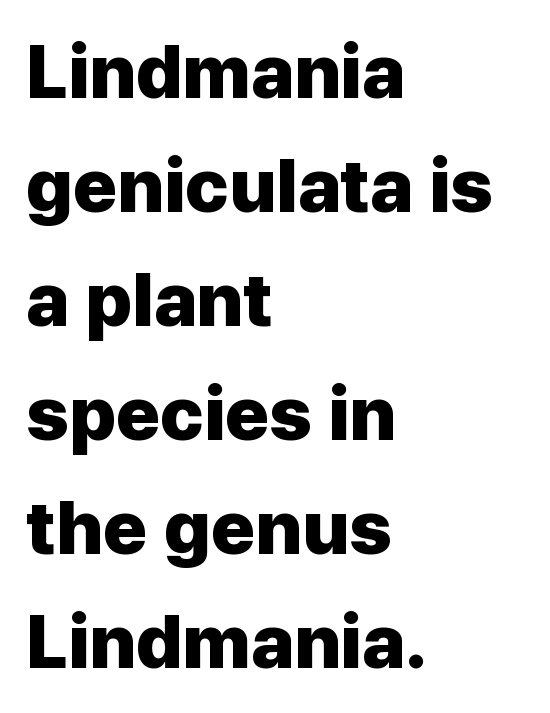
{"serif": "no", "italic": "no", "bold": "yes", "weight": "heavy", "width": "normal", "stroke_contrast": "low", "x_height": "medium", "monospaced": "no", "underline": "no", "align": "left", "line_spacing": "normal", "line_spacing_ratio": 1.52, "letter_spacing": "normal", "letter_spacing_em": 0.0, "glyph_px": 75}
